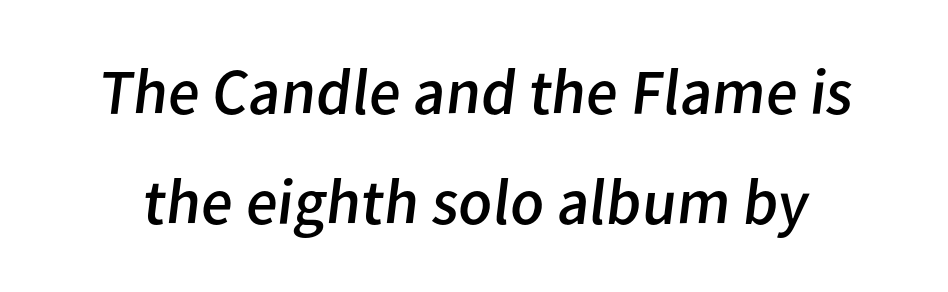
The image shows 65 px regular-weight sans-serif type; set normal line spacing (1.69x), normal letter spacing, not underlined; low stroke contrast and a medium x-height.
